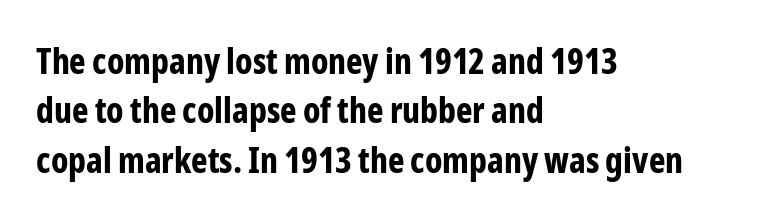
Is this a fixed-width face? No — the glyphs have proportional, varying widths. Each new line begins a customary step beneath the previous one. The letters stand upright; this is a roman face. The compositor pushed each line to the left boundary. Letter spacing: default. The strokes are fattened all the way to bold.
